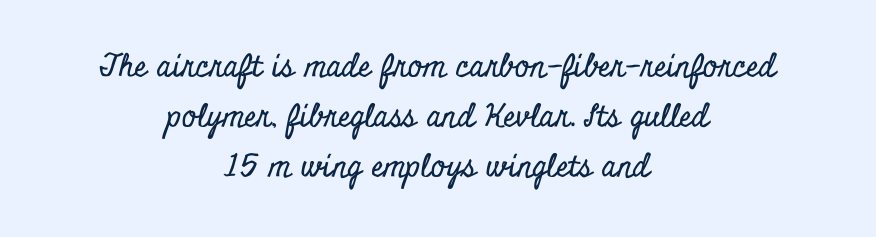
Q: Is the text italic (slanted)? A: Yes.
Q: Is the typeface a serif or a sans-serif typeface? A: Serif.
Q: Is the text underlined? A: No.
Q: How is the paragraph aligned? A: Centered.
Q: Is the spacing between letters normal or unusually wide? A: Normal.
Q: Is the spacing between lines tight, normal or loose? A: Normal.
Q: Width (condensed, normal, or wide)? A: Condensed.
Q: Stroke contrast? A: Low.
Q: x-height? A: Small.
Q: Monospaced? A: No.
